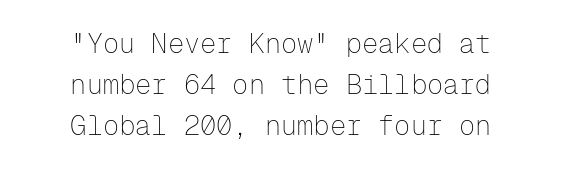
{"italic": "no", "bold": "no", "underline": "no", "align": "center", "line_spacing": "normal", "line_spacing_ratio": 1.52, "letter_spacing": "normal", "letter_spacing_em": 0.0, "glyph_px": 27}
